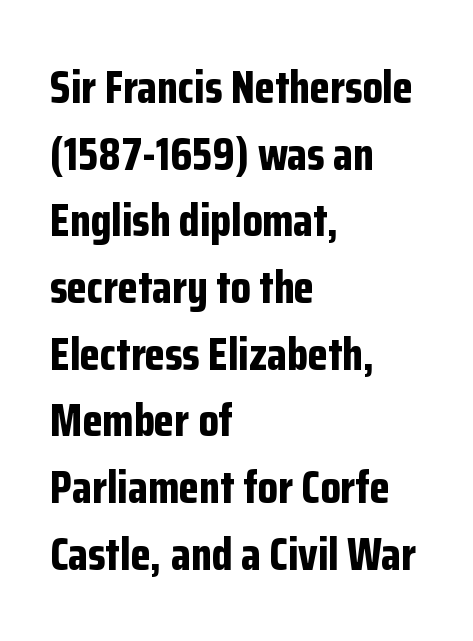
The letterforms sit shoulder to shoulder at normal distance. Horizontal alignment here is leftward, the default for most running prose. Quick note: not italic, upright. Quick note: underline off.
